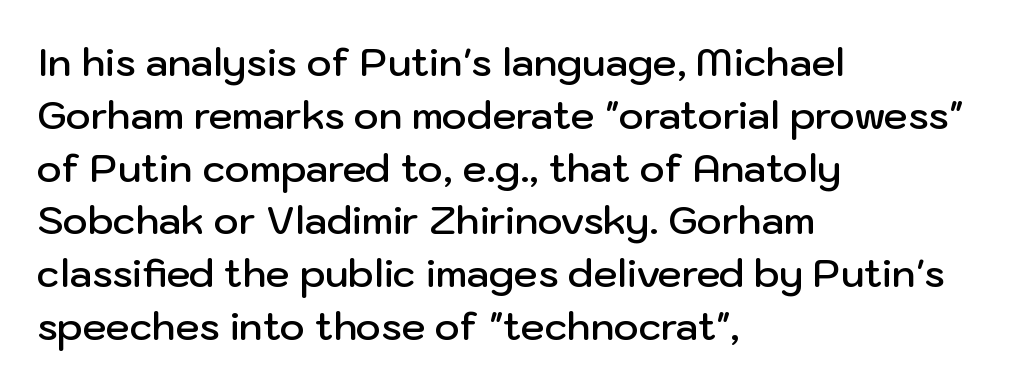
Q: Is the text bold? A: Semi-bold.
Q: Is the text italic (slanted)? A: No, it is upright.
Q: Is the typeface a serif or a sans-serif typeface? A: Sans-serif.
Q: Is the text underlined? A: No.
Q: How is the paragraph aligned? A: Left-aligned.
Q: Is the spacing between letters normal or unusually wide? A: Normal.
Q: Is the spacing between lines tight, normal or loose? A: Normal.
Q: Width (condensed, normal, or wide)? A: Normal.
Q: Stroke contrast? A: Low.
Q: x-height? A: Medium.
Q: Monospaced? A: No.
